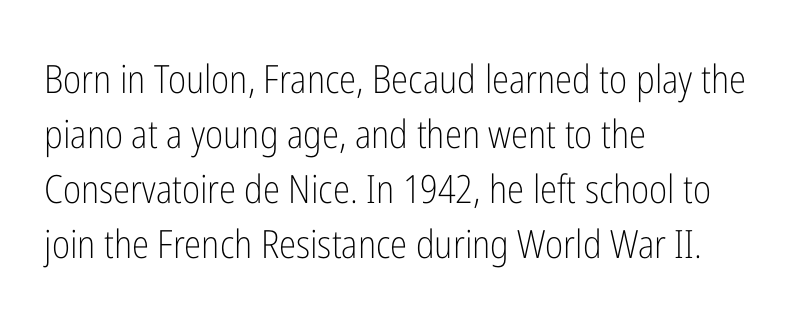
{"serif": "no", "italic": "no", "bold": "no", "weight": "light", "width": "condensed", "stroke_contrast": "low", "x_height": "medium", "monospaced": "no", "underline": "no", "align": "left", "line_spacing": "normal", "line_spacing_ratio": 1.41, "letter_spacing": "normal", "letter_spacing_em": 0.0, "glyph_px": 39}
